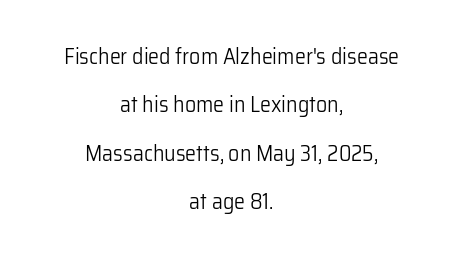
Line spacing here is loose. The foot of each line stays bare and open. The weight would be labelled regular, book, light, or lighter still. Where is the straight margin? There isn't one; the lines are centered.
